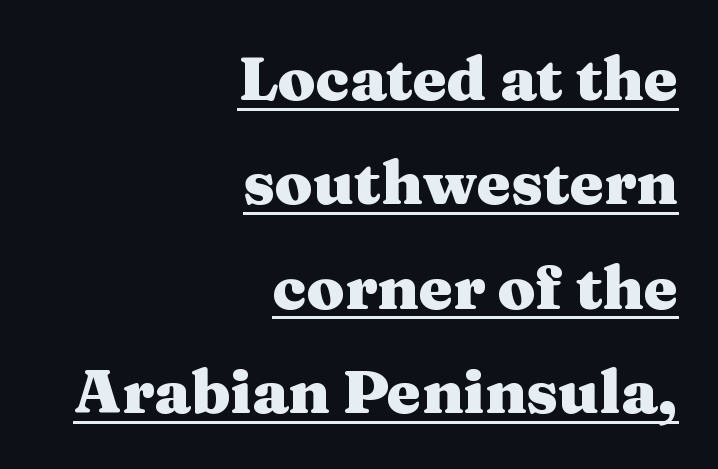
{"serif": "yes", "italic": "no", "bold": "yes", "weight": "heavy", "width": "wide", "stroke_contrast": "medium", "x_height": "medium", "monospaced": "no", "underline": "yes", "align": "right", "line_spacing_ratio": 1.71, "letter_spacing": "normal", "letter_spacing_em": 0.0, "glyph_px": 61}
